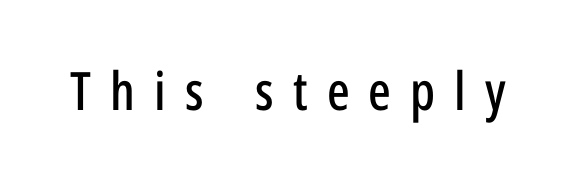
{"serif": "no", "italic": "no", "width": "condensed", "stroke_contrast": "low", "x_height": "medium", "monospaced": "no", "underline": "no", "letter_spacing": "wide", "letter_spacing_em": 0.36, "glyph_px": 53}
